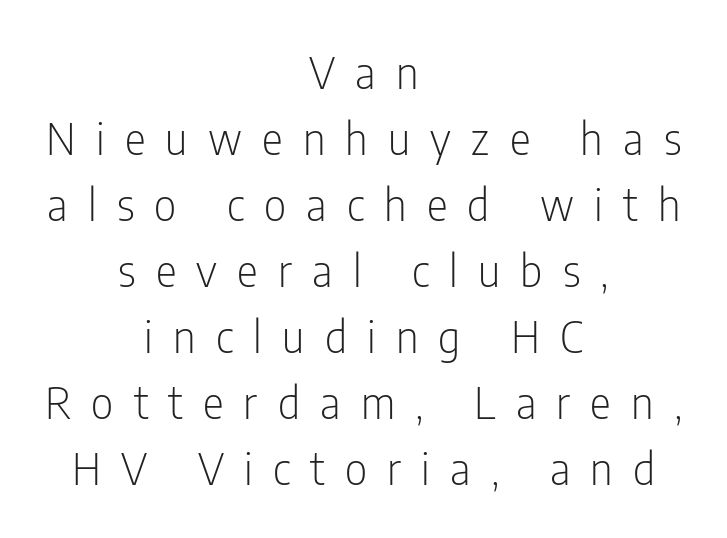
{"serif": "no", "italic": "no", "bold": "no", "weight": "light", "width": "condensed", "stroke_contrast": "low", "x_height": "medium", "monospaced": "no", "underline": "no", "align": "center", "line_spacing": "normal", "line_spacing_ratio": 1.5, "letter_spacing": "wide", "letter_spacing_em": 0.46, "glyph_px": 44}
